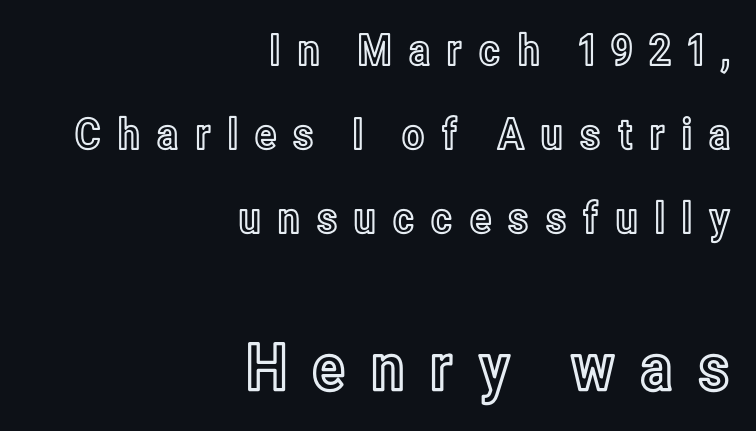
Q: Is the text italic (slanted)? A: No, it is upright.
Q: Is the text underlined? A: No.
Q: How is the paragraph aligned? A: Right-aligned.
Q: Is the spacing between letters normal or unusually wide? A: Unusually wide.
Q: Is the spacing between lines tight, normal or loose? A: Loose.
Q: Which block of text is set in a larger size, the first (top) or the second (bottom)? A: The second (bottom) one.
Q: Width (condensed, normal, or wide)? A: Condensed.
Q: x-height? A: Medium.
Q: Monospaced? A: No.
